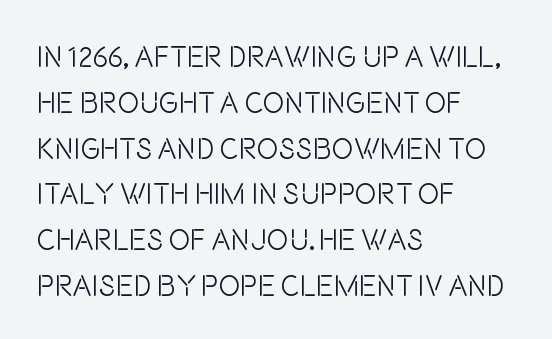
Honestly, there is no underline to notice here at all. The vertical gap from one line to the next is medium. Teacher's note: observe the even left margin — that is flush-left alignment. Regarding serifs, this sample does without them. The letterforms sit shoulder to shoulder at normal distance.
